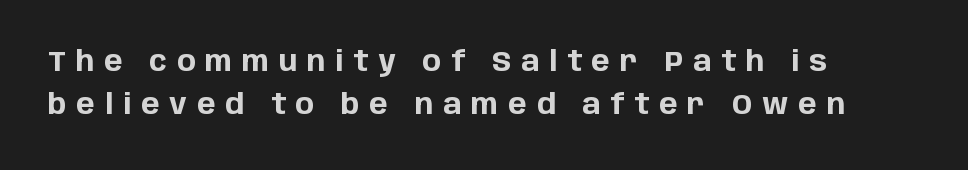
The image shows 28 px bold sans-serif type, upright; set left-aligned, normal line spacing (1.55x), unusually wide letter spacing (+0.35 em), not underlined; low stroke contrast and a large x-height.
